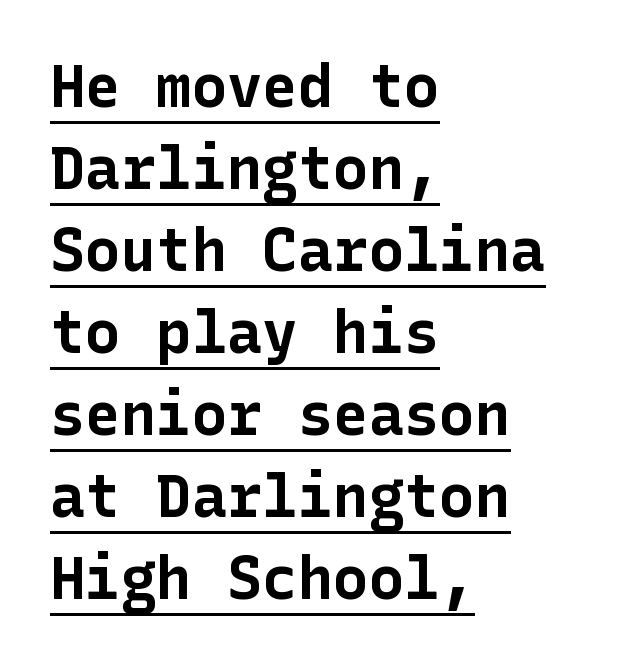
The sample has been set heavy, in full bold. The rendering uses the underline text-decoration. The font family rendered here belongs to the sans-serif group. Notice how descenders clear the ascenders below comfortably — that's standard leading. Notice how the passage keeps a crisp vertical edge on the left only.
